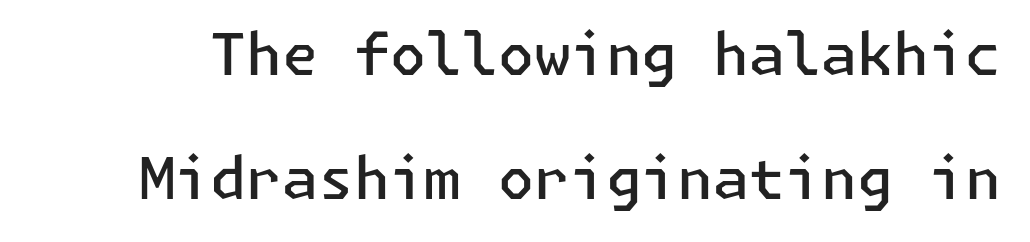
The image shows 58 px semibold sans-serif type, upright; set loose line spacing (2.14x), normal letter spacing, not underlined; low stroke contrast and a medium x-height.
